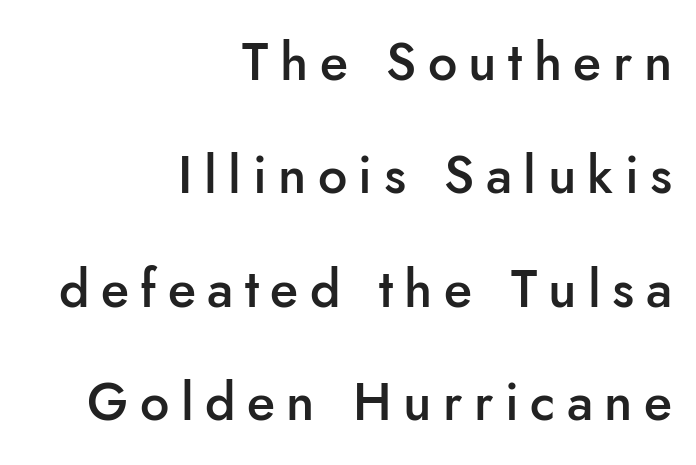
Q: Is the text bold? A: Semi-bold.
Q: Is the text italic (slanted)? A: No, it is upright.
Q: Is the typeface a serif or a sans-serif typeface? A: Sans-serif.
Q: Is the text underlined? A: No.
Q: How is the paragraph aligned? A: Right-aligned.
Q: Is the spacing between letters normal or unusually wide? A: Unusually wide.
Q: Is the spacing between lines tight, normal or loose? A: Loose.
Q: Width (condensed, normal, or wide)? A: Normal.
Q: Stroke contrast? A: Low.
Q: x-height? A: Small.
Q: Monospaced? A: No.
